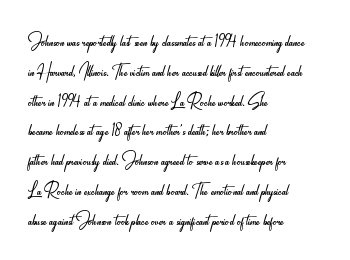
Tracking value appears to be zero — textbook default spacing. The rag falls on the right side of this text block. The face looks like a standard text weight, possibly lighter. The string is rendered with underlining switched off.
